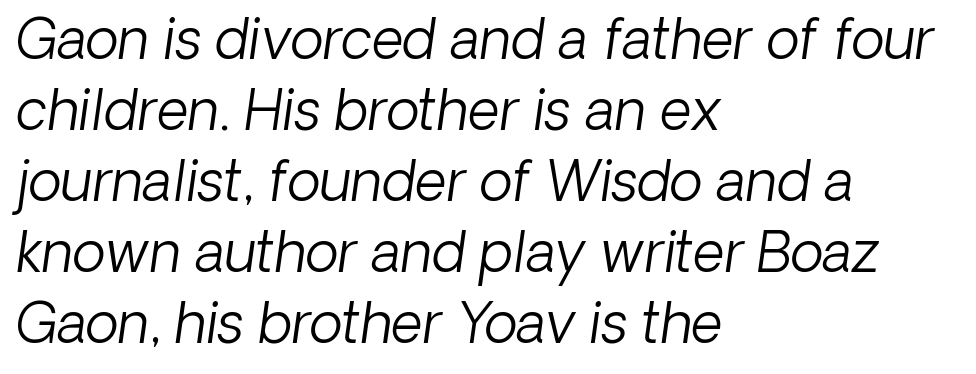
The image shows 55 px light type, italic (leaning right); set left-aligned, normal line spacing (1.29x), normal letter spacing, not underlined; low stroke contrast and a medium x-height.
